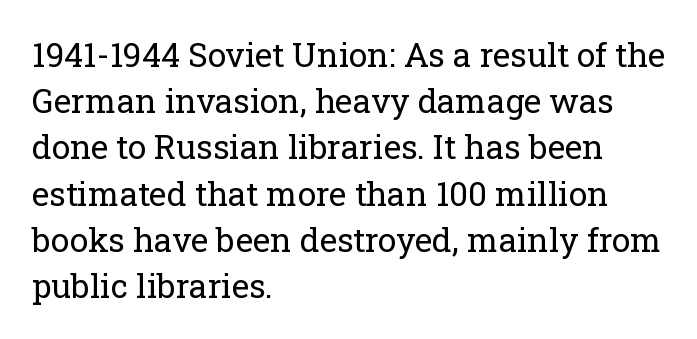
Q: Is the text bold? A: No.
Q: Is the text italic (slanted)? A: No, it is upright.
Q: Is the typeface a serif or a sans-serif typeface? A: Serif.
Q: Is the text underlined? A: No.
Q: How is the paragraph aligned? A: Left-aligned.
Q: Is the spacing between letters normal or unusually wide? A: Normal.
Q: Is the spacing between lines tight, normal or loose? A: Normal.
Q: Width (condensed, normal, or wide)? A: Normal.
Q: Stroke contrast? A: Low.
Q: x-height? A: Medium.
Q: Monospaced? A: No.
